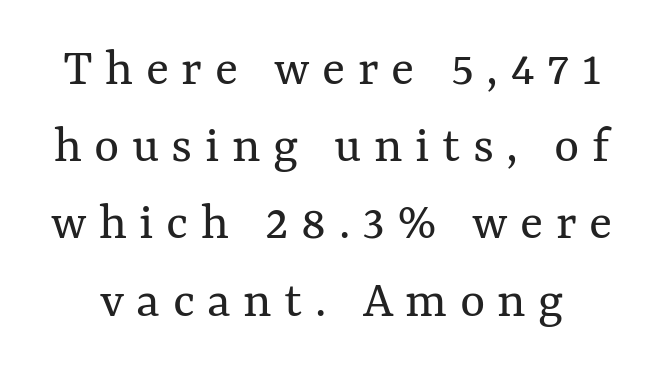
Upright lettering throughout. Tracking here is generous; glyphs stand well apart from one another. Anything drawn beneath the words? Only blank space. Weight: in the light-to-regular range. Varying glyph widths throughout — classic text-font behaviour. Baseline-to-baseline distance is the conventional proportion of letter height.
